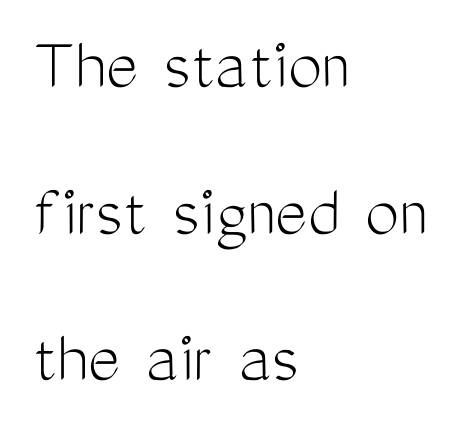
{"serif": "no", "italic": "no", "bold": "no", "weight": "light", "width": "condensed", "stroke_contrast": "medium", "x_height": "medium", "monospaced": "no", "underline": "no", "align": "left", "line_spacing": "loose", "line_spacing_ratio": 1.93, "letter_spacing": "normal", "letter_spacing_em": 0.0, "glyph_px": 76}
